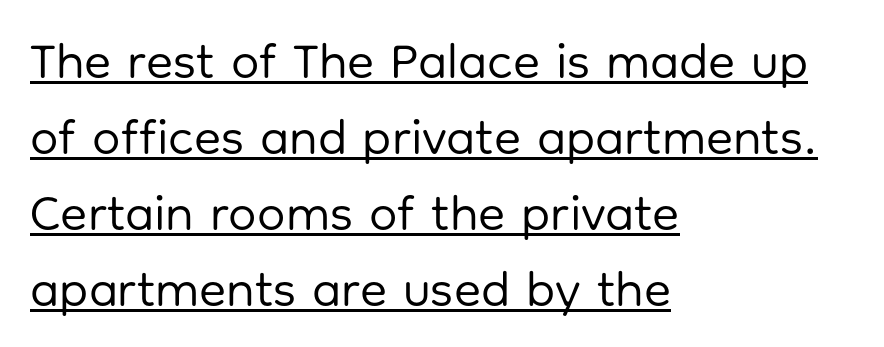
{"serif": "no", "italic": "no", "bold": "no", "weight": "regular", "width": "normal", "stroke_contrast": "low", "x_height": "medium", "monospaced": "no", "underline": "yes", "align": "left", "line_spacing": "normal", "line_spacing_ratio": 1.52, "letter_spacing": "normal", "letter_spacing_em": 0.0, "glyph_px": 50}
